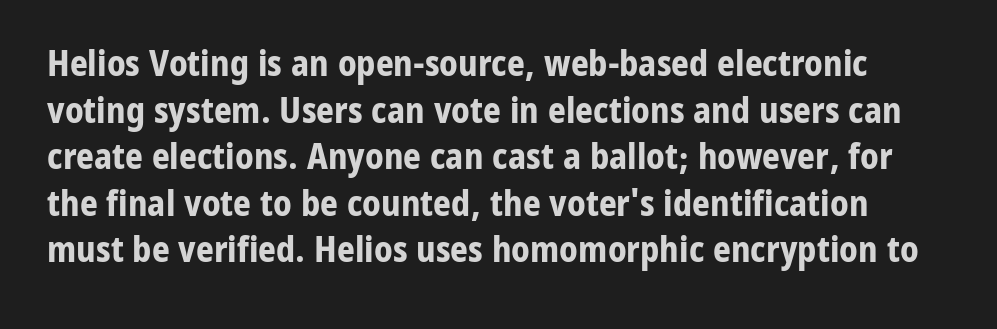
Decoration check: the copy has no underline. Inter-character spacing is left at the font's built-in metrics. This sample keeps an unexceptional amount of space between lines. The letters advance in unequal steps, a hallmark of proportional type.
